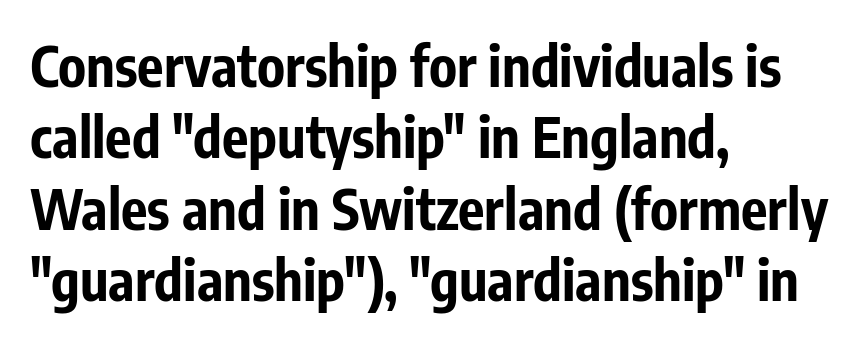
Q: Is the text bold? A: Yes.
Q: Is the text italic (slanted)? A: No, it is upright.
Q: Is the typeface a serif or a sans-serif typeface? A: Sans-serif.
Q: Is the text underlined? A: No.
Q: How is the paragraph aligned? A: Left-aligned.
Q: Is the spacing between letters normal or unusually wide? A: Normal.
Q: Is the spacing between lines tight, normal or loose? A: Normal.
Q: Width (condensed, normal, or wide)? A: Condensed.
Q: Stroke contrast? A: Low.
Q: x-height? A: Medium.
Q: Monospaced? A: No.
